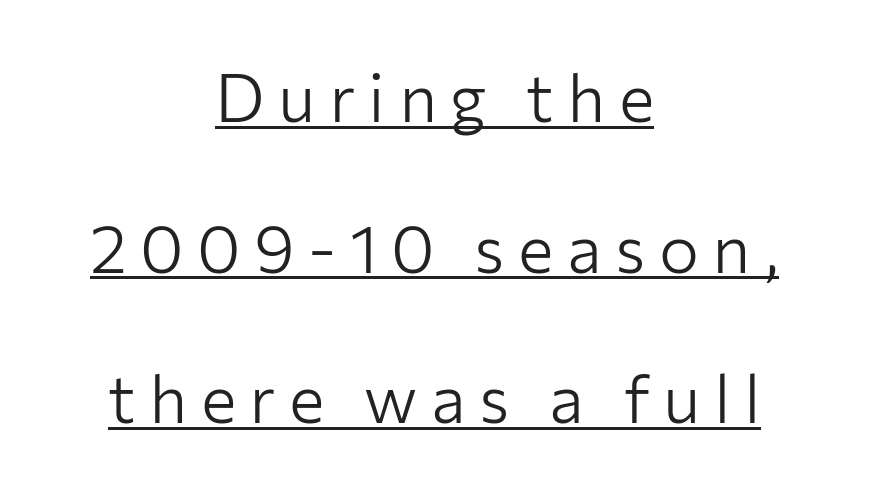
{"serif": "no", "italic": "no", "bold": "no", "weight": "light", "width": "normal", "stroke_contrast": "low", "x_height": "medium", "monospaced": "no", "underline": "yes", "align": "center", "line_spacing": "loose", "line_spacing_ratio": 2.25, "letter_spacing": "wide", "letter_spacing_em": 0.2, "glyph_px": 67}
